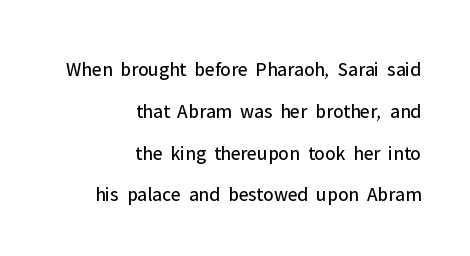
{"italic": "no", "bold": "no", "underline": "no", "align": "right", "line_spacing": "loose", "line_spacing_ratio": 2.09, "letter_spacing": "normal", "letter_spacing_em": 0.0, "glyph_px": 20}
